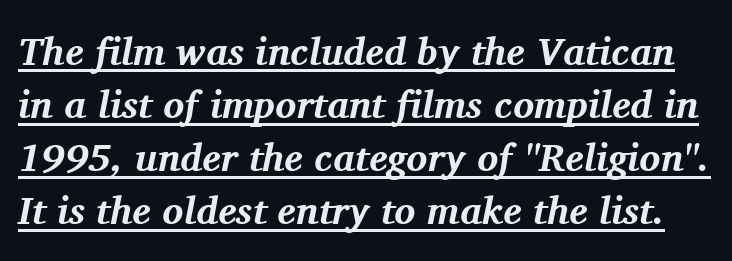
Typographically, this falls in the serif category. These lines are rendered in a variable-pitch font. A full-strength bold gives these letters their thick strokes. Yep, that's italic — everything's leaning.
